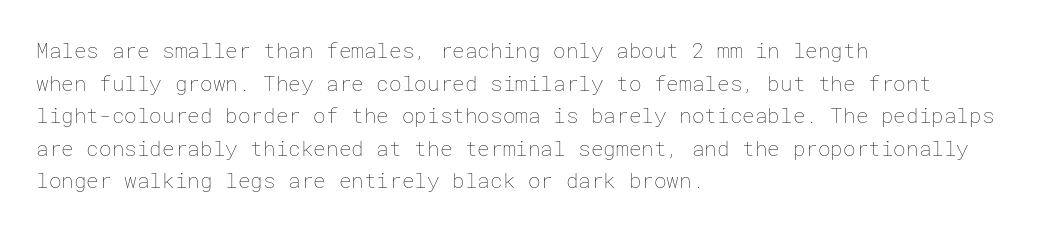
Q: Is the text bold? A: No.
Q: Is the text italic (slanted)? A: No, it is upright.
Q: Is the text underlined? A: No.
Q: How is the paragraph aligned? A: Left-aligned.
Q: Is the spacing between letters normal or unusually wide? A: Normal.
Q: Is the spacing between lines tight, normal or loose? A: Normal.
